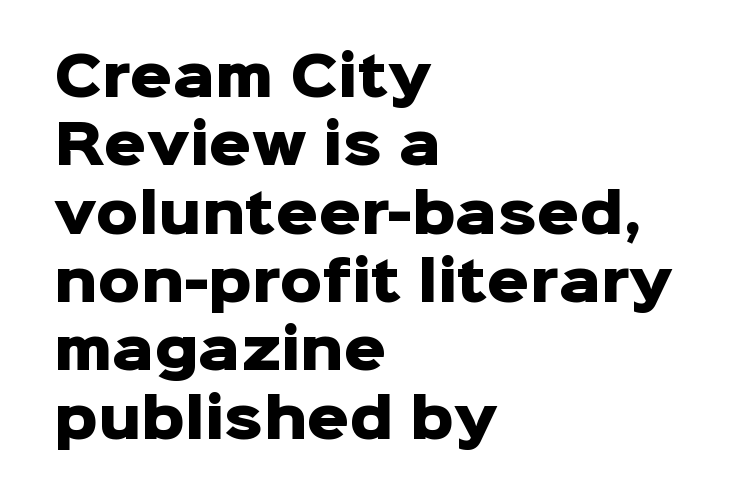
Q: Is the text bold? A: Yes.
Q: Is the text italic (slanted)? A: No, it is upright.
Q: Is the typeface a serif or a sans-serif typeface? A: Sans-serif.
Q: Is the text underlined? A: No.
Q: How is the paragraph aligned? A: Left-aligned.
Q: Is the spacing between letters normal or unusually wide? A: Normal.
Q: Is the spacing between lines tight, normal or loose? A: Normal.
Q: Width (condensed, normal, or wide)? A: Normal.
Q: Stroke contrast? A: Low.
Q: x-height? A: Medium.
Q: Monospaced? A: No.
